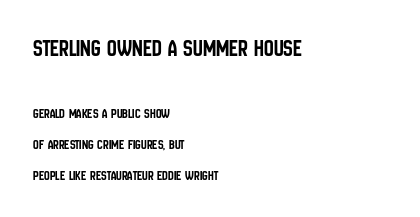
{"italic": "no", "underline": "no", "align": "left", "line_spacing": "loose", "line_spacing_ratio": 2.2, "letter_spacing": "normal", "letter_spacing_em": 0.0, "larger_block": "first", "size_ratio": 1.71, "glyph_px": 24}
